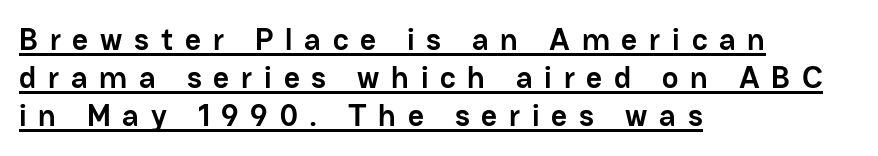
The image shows 31 px semibold sans-serif type, upright; set left-aligned, line spacing 1.23x, unusually wide letter spacing (+0.38 em), underlined; low stroke contrast and a medium x-height.
